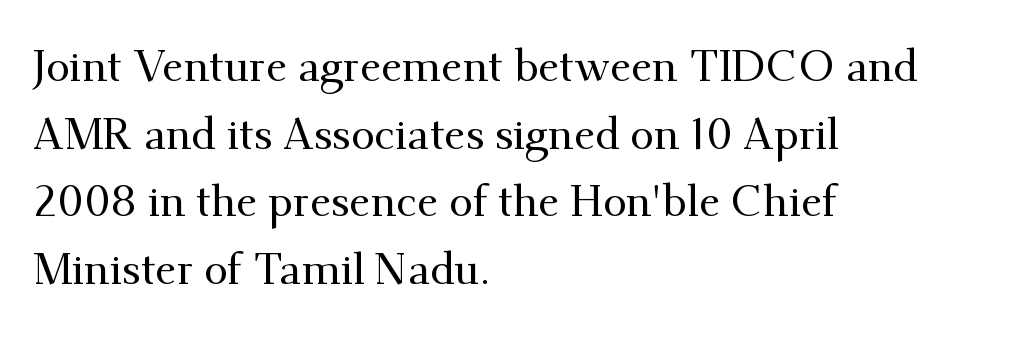
{"serif": "yes", "italic": "no", "width": "normal", "stroke_contrast": "medium", "x_height": "small", "monospaced": "no", "underline": "no", "align": "left", "line_spacing": "normal", "line_spacing_ratio": 1.57, "letter_spacing": "normal", "letter_spacing_em": 0.0, "glyph_px": 43}
